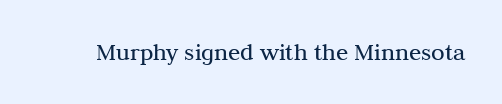
Q: Is the text bold? A: No.
Q: Is the text italic (slanted)? A: No, it is upright.
Q: Is the text underlined? A: No.
Q: Is the spacing between letters normal or unusually wide? A: Normal.
